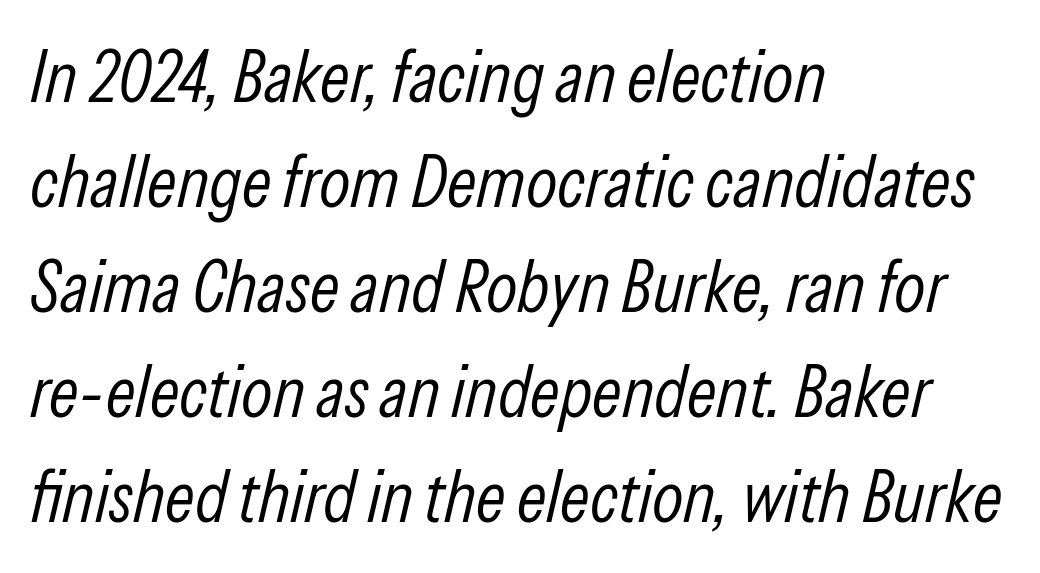
Each letter keeps its own natural width here, so spacing adapts to shape. Left-aligned paragraph, ragged on the right. Compared with a typical body face, this is equally light or lighter still. The tracking reads as untouched default to a designer's eye. The passage shown is not underscored anywhere. Is there much room between lines? A standard amount, neither cramped nor airy.
